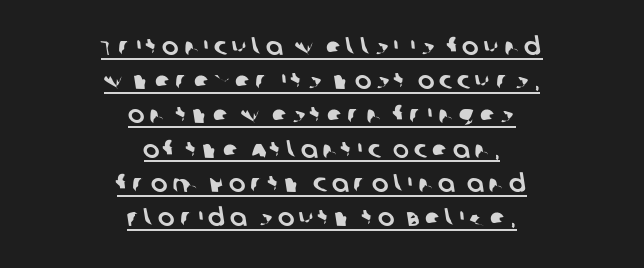
The rows are spaced the way most documents space them. Honestly, the underline is the first thing you notice here. Short and long lines alike share a common midpoint.
